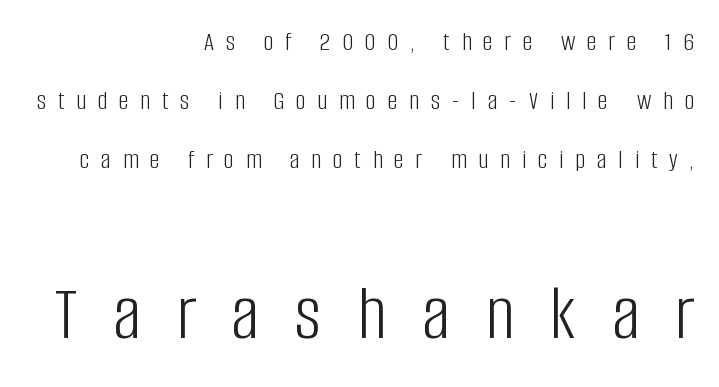
A typesetter would label this face a sans. Top chunk: small. Bottom chunk: large. The strokes are not fattened; the text isn't bold. Tall strokes in this sample are plumb rather than angled. The space beneath each line is pristine and unruled.
